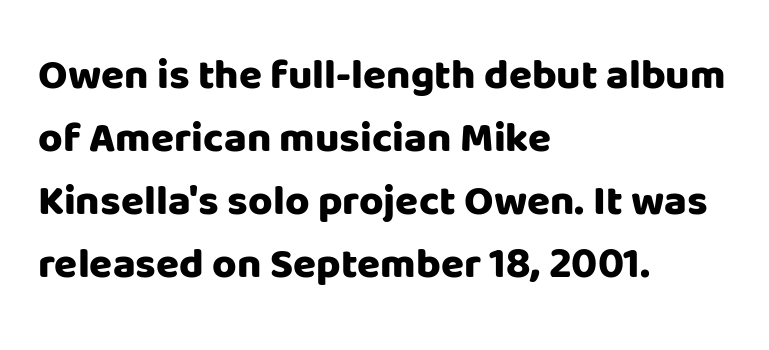
{"serif": "no", "italic": "no", "bold": "yes", "weight": "heavy", "width": "normal", "stroke_contrast": "low", "x_height": "large", "monospaced": "no", "underline": "no", "align": "left", "line_spacing": "normal", "line_spacing_ratio": 1.5, "letter_spacing": "normal", "letter_spacing_em": 0.0, "glyph_px": 42}
